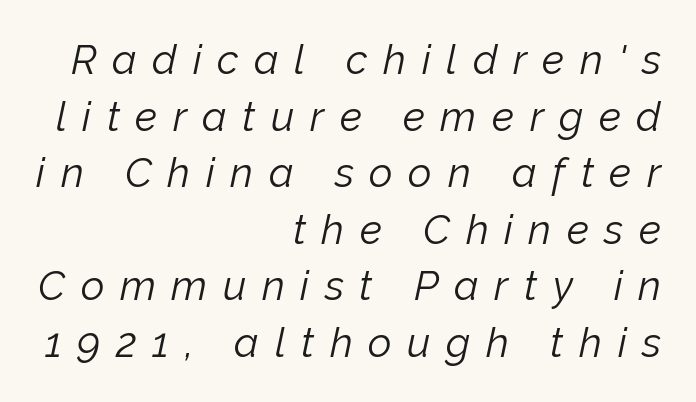
Q: Is the text bold? A: No.
Q: Is the text italic (slanted)? A: Yes, it leans right by about 12 degrees.
Q: Is the text underlined? A: No.
Q: How is the paragraph aligned? A: Right-aligned.
Q: Is the spacing between letters normal or unusually wide? A: Unusually wide.
Q: Is the spacing between lines tight, normal or loose? A: Normal.
Q: Width (condensed, normal, or wide)? A: Normal.
Q: Stroke contrast? A: Low.
Q: x-height? A: Medium.
Q: Monospaced? A: No.
